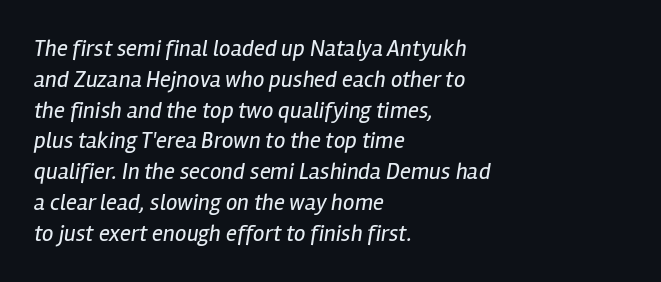
{"italic": "yes", "lean": "right", "slant_degrees": 12, "bold": "no", "underline": "no", "align": "left", "line_spacing": "normal", "line_spacing_ratio": 1.34, "letter_spacing": "normal", "letter_spacing_em": 0.0, "glyph_px": 23}
